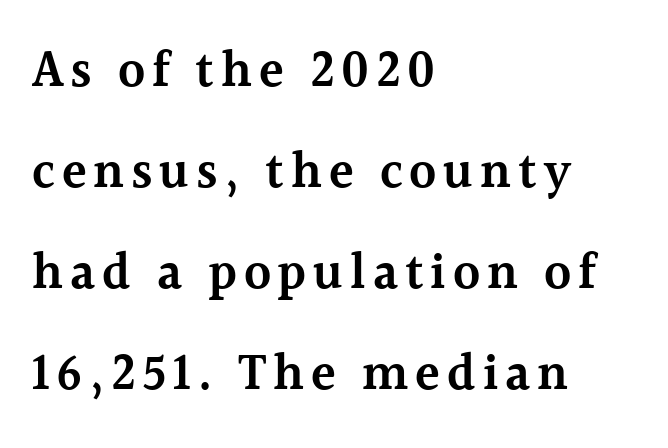
{"serif": "yes", "italic": "no", "bold": "semi", "weight": "semibold", "width": "normal", "x_height": "medium", "monospaced": "no", "underline": "no", "align": "left", "line_spacing": "loose", "line_spacing_ratio": 1.98, "glyph_px": 51}
